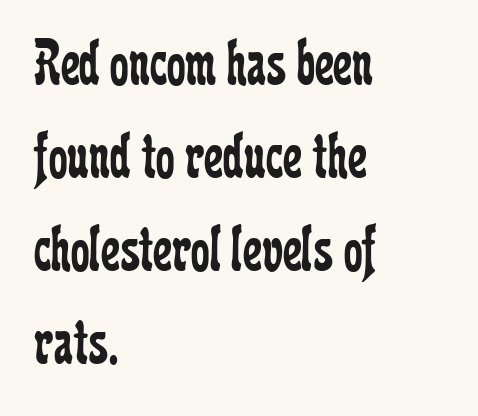
It's the straight-up-and-down kind of type. Stem width sits at or under what a default text font uses. The space beneath each line is pristine and unruled. Glyph-to-glyph distance matches everyday printed text.
